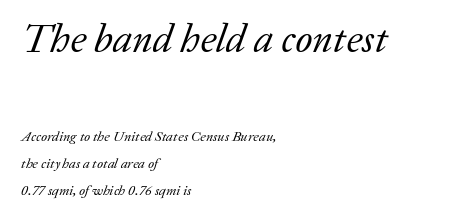
The image shows 40 px regular-weight serif type, italic (leaning right); set left-aligned, loose line spacing (1.92x), normal letter spacing, not underlined; the first (top) block is 2.86x larger; low stroke contrast and a medium x-height.
